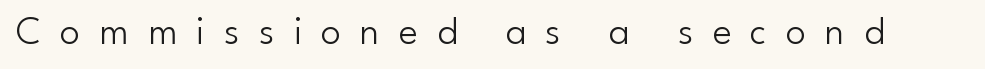
{"serif": "no", "italic": "no", "bold": "no", "weight": "light", "width": "normal", "stroke_contrast": "low", "x_height": "small", "monospaced": "no", "underline": "no", "letter_spacing": "wide", "letter_spacing_em": 0.48, "glyph_px": 40}
